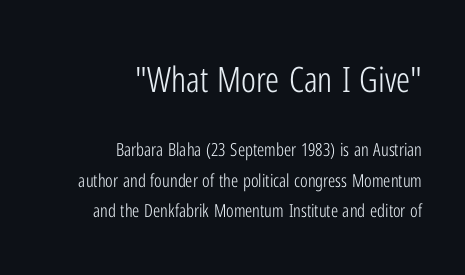
Q: Is the text bold? A: No.
Q: Is the text italic (slanted)? A: No, it is upright.
Q: Is the typeface a serif or a sans-serif typeface? A: Sans-serif.
Q: Is the text underlined? A: No.
Q: How is the paragraph aligned? A: Right-aligned.
Q: Is the spacing between letters normal or unusually wide? A: Normal.
Q: Which block of text is set in a larger size, the first (top) or the second (bottom)? A: The first (top) one.
Q: Width (condensed, normal, or wide)? A: Condensed.
Q: Stroke contrast? A: Low.
Q: x-height? A: Medium.
Q: Monospaced? A: No.
